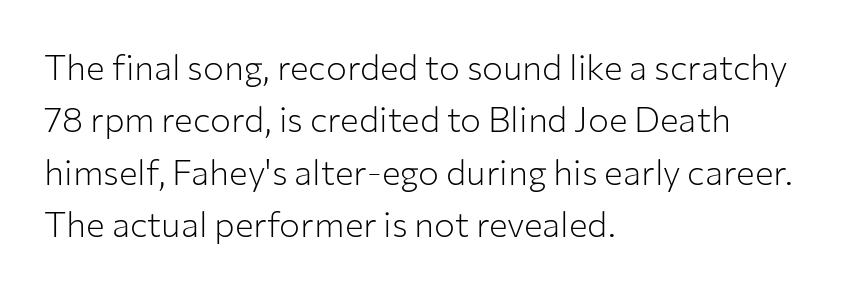
Q: Is the text bold? A: No.
Q: Is the text italic (slanted)? A: No, it is upright.
Q: Is the typeface a serif or a sans-serif typeface? A: Sans-serif.
Q: Is the text underlined? A: No.
Q: How is the paragraph aligned? A: Left-aligned.
Q: Is the spacing between letters normal or unusually wide? A: Normal.
Q: Is the spacing between lines tight, normal or loose? A: Normal.
Q: Width (condensed, normal, or wide)? A: Normal.
Q: Stroke contrast? A: Low.
Q: x-height? A: Medium.
Q: Monospaced? A: No.
